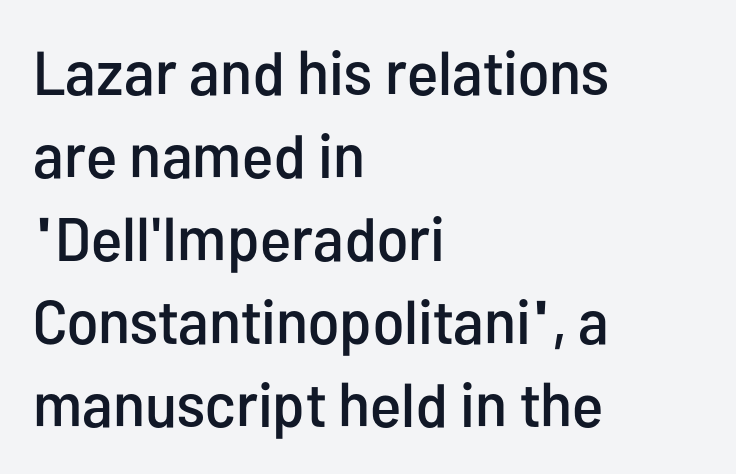
Q: Is the text italic (slanted)? A: No, it is upright.
Q: Is the typeface a serif or a sans-serif typeface? A: Sans-serif.
Q: Is the text underlined? A: No.
Q: How is the paragraph aligned? A: Left-aligned.
Q: Is the spacing between letters normal or unusually wide? A: Normal.
Q: Is the spacing between lines tight, normal or loose? A: Normal.
Q: Width (condensed, normal, or wide)? A: Condensed.
Q: Stroke contrast? A: Low.
Q: x-height? A: Medium.
Q: Monospaced? A: No.
